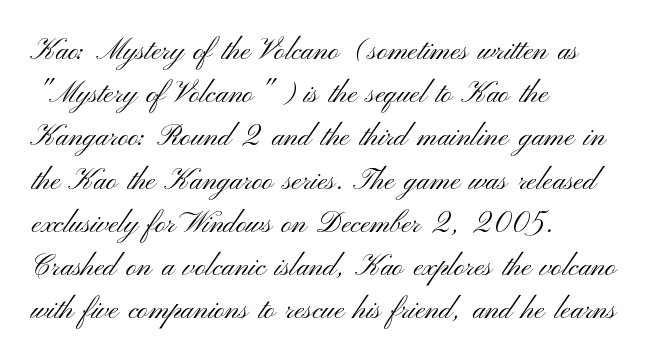
Q: Is the text bold? A: No.
Q: Is the text italic (slanted)? A: Yes.
Q: Is the typeface a serif or a sans-serif typeface? A: Sans-serif.
Q: Is the text underlined? A: No.
Q: How is the paragraph aligned? A: Left-aligned.
Q: Is the spacing between letters normal or unusually wide? A: Normal.
Q: Is the spacing between lines tight, normal or loose? A: Normal.
Q: Width (condensed, normal, or wide)? A: Wide.
Q: Stroke contrast? A: Medium.
Q: x-height? A: Small.
Q: Monospaced? A: No.
